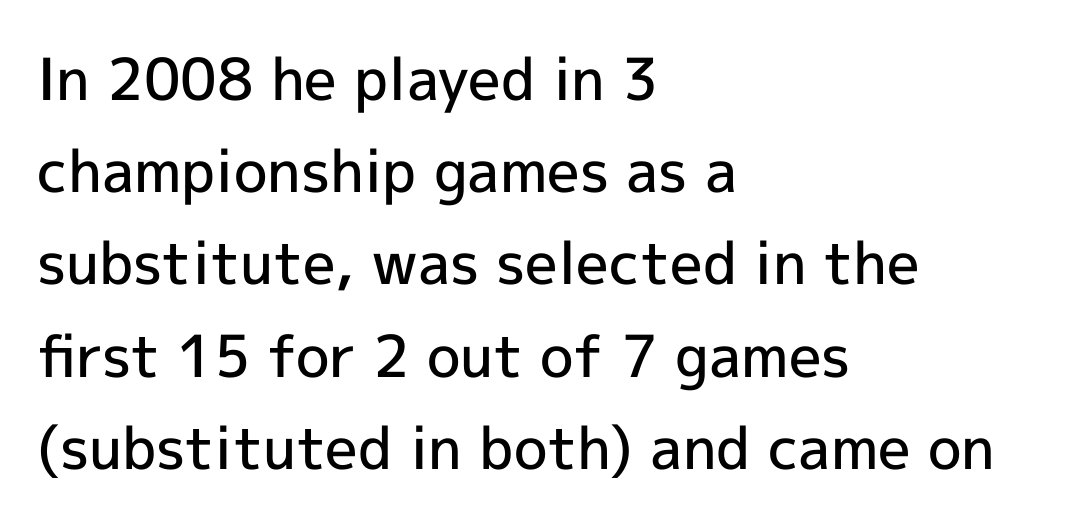
{"serif": "no", "italic": "no", "bold": "semi", "weight": "semibold", "width": "normal", "x_height": "medium", "monospaced": "no", "underline": "no", "align": "left", "line_spacing": "normal", "line_spacing_ratio": 1.59, "letter_spacing": "normal", "letter_spacing_em": 0.0, "glyph_px": 58}
